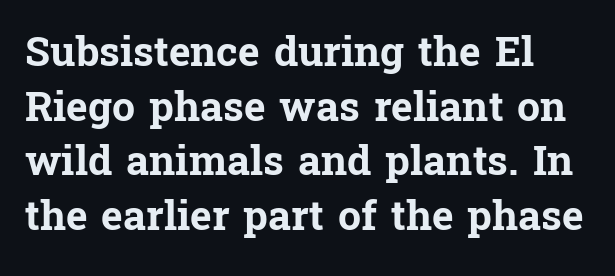
{"serif": "yes", "italic": "no", "bold": "yes", "weight": "bold", "width": "normal", "stroke_contrast": "low", "x_height": "medium", "monospaced": "no", "underline": "no", "line_spacing": "normal", "line_spacing_ratio": 1.33, "letter_spacing": "normal", "letter_spacing_em": 0.0, "glyph_px": 41}
